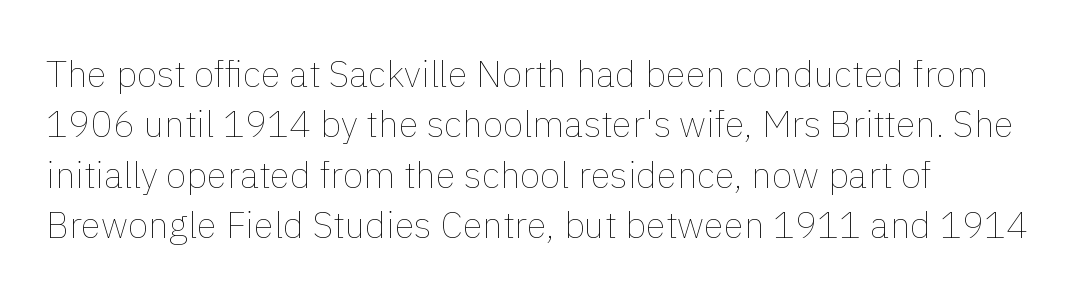
The image shows 37 px thin type, upright; set left-aligned, normal line spacing (1.36x), normal letter spacing, not underlined; low stroke contrast and a medium x-height.
